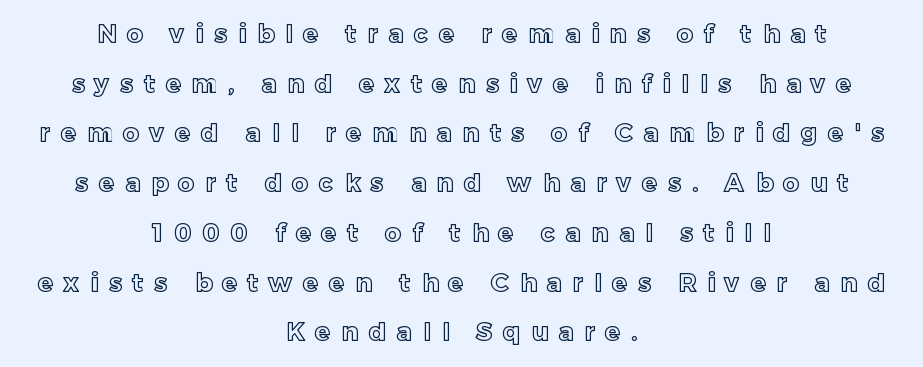
Q: Is the text italic (slanted)? A: No, it is upright.
Q: Is the text underlined? A: No.
Q: How is the paragraph aligned? A: Centered.
Q: Is the spacing between letters normal or unusually wide? A: Unusually wide.
Q: Is the spacing between lines tight, normal or loose? A: Loose.
